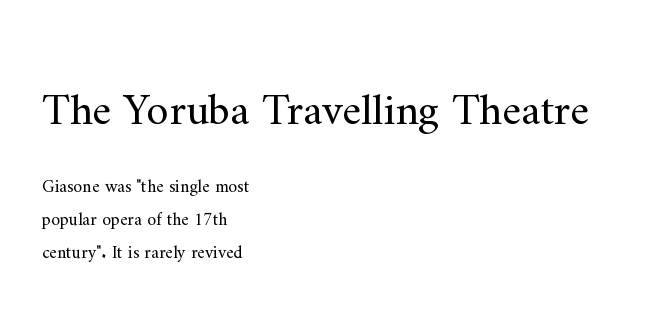
Q: Is the text bold? A: No.
Q: Is the text italic (slanted)? A: No, it is upright.
Q: Is the typeface a serif or a sans-serif typeface? A: Serif.
Q: Is the text underlined? A: No.
Q: How is the paragraph aligned? A: Left-aligned.
Q: Is the spacing between letters normal or unusually wide? A: Normal.
Q: Which block of text is set in a larger size, the first (top) or the second (bottom)? A: The first (top) one.
Q: Width (condensed, normal, or wide)? A: Normal.
Q: Stroke contrast? A: Medium.
Q: x-height? A: Small.
Q: Monospaced? A: No.
